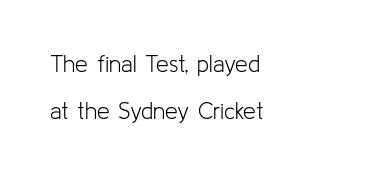
The image shows 23 px text type, upright; set left-aligned, loose line spacing (2.05x), normal letter spacing, not underlined.
